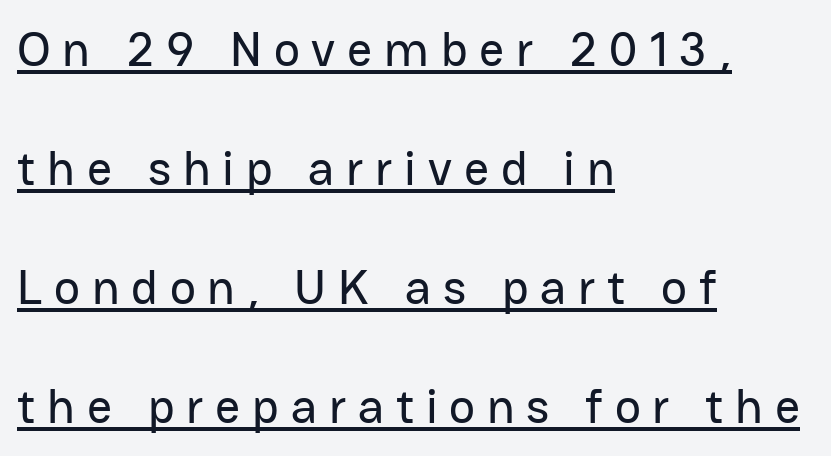
Q: Is the text italic (slanted)? A: No, it is upright.
Q: Is the typeface a serif or a sans-serif typeface? A: Sans-serif.
Q: Is the text underlined? A: Yes.
Q: How is the paragraph aligned? A: Left-aligned.
Q: Is the spacing between letters normal or unusually wide? A: Unusually wide.
Q: Is the spacing between lines tight, normal or loose? A: Loose.
Q: Width (condensed, normal, or wide)? A: Normal.
Q: Stroke contrast? A: Low.
Q: x-height? A: Medium.
Q: Monospaced? A: No.
